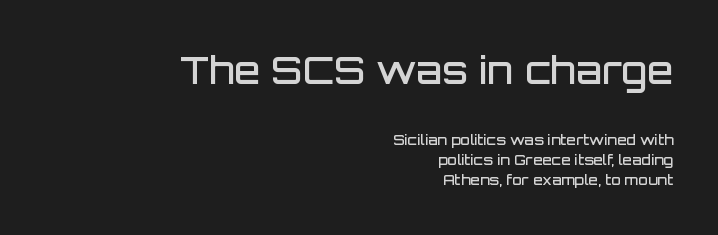
{"serif": "no", "italic": "no", "bold": "semi", "weight": "semibold", "width": "normal", "stroke_contrast": "low", "x_height": "large", "monospaced": "no", "underline": "no", "align": "right", "line_spacing": "normal", "line_spacing_ratio": 1.44, "letter_spacing": "normal", "letter_spacing_em": 0.0, "larger_block": "first", "size_ratio": 2.71, "glyph_px": 38}
